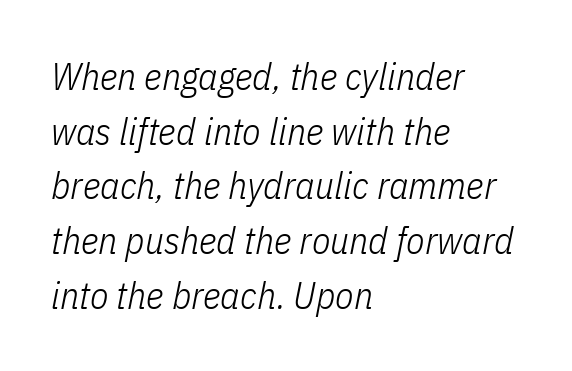
The image shows 38 px light, condensed type, italic (leaning right); set left-aligned, normal line spacing (1.44x), normal letter spacing, not underlined; low stroke contrast and a medium x-height.
